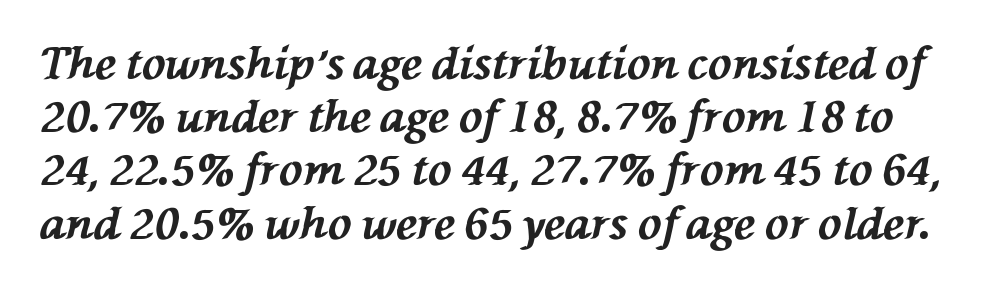
The image shows 44 px bold type, italic (leaning left); set line spacing 1.21x, normal letter spacing, not underlined; medium stroke contrast and a medium x-height.
